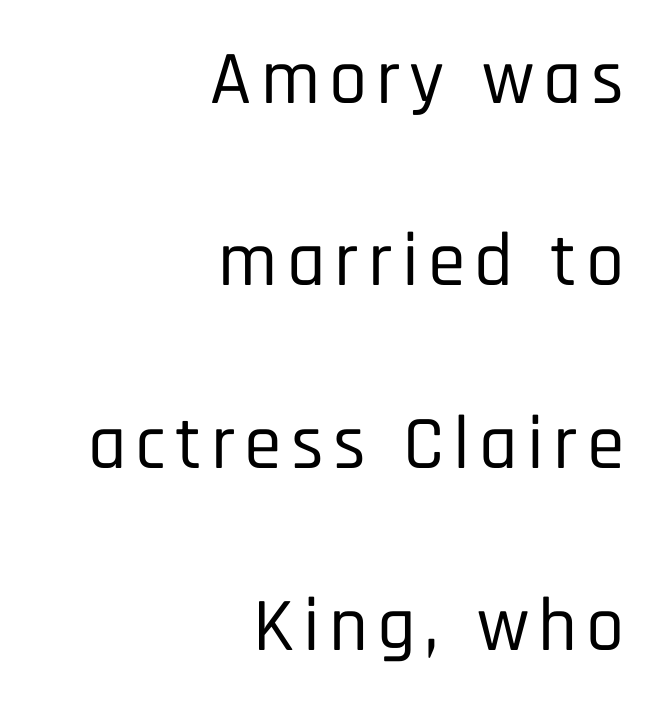
The passage shown is typed in a proportional face where columns would drift. Bare-footed words on every line. The text block is weighted toward the right margin, trailing off unevenly leftward. Baseline-to-baseline distance is far greater than the letter height.
